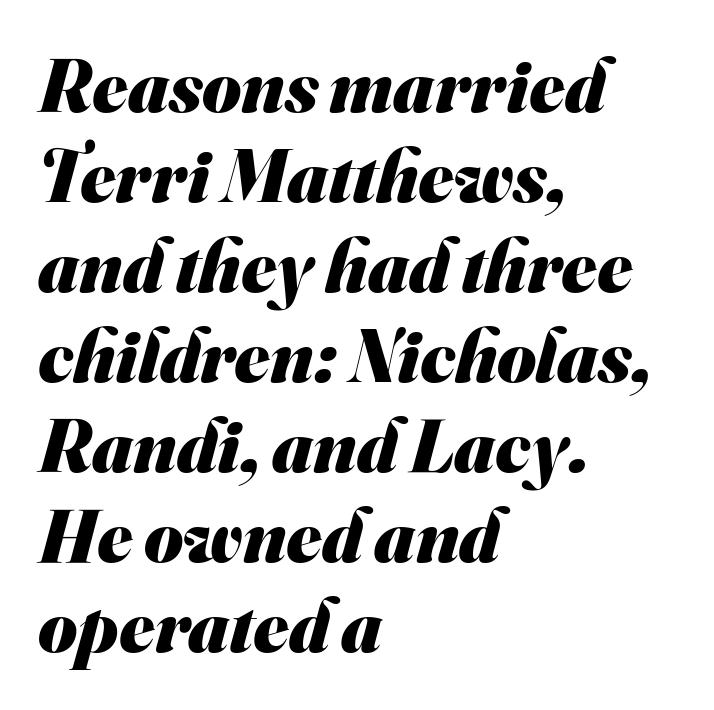
The image shows 75 px heavy sans-serif type; set left-aligned, line spacing 1.2x, normal letter spacing, not underlined; medium stroke contrast and a small x-height.
